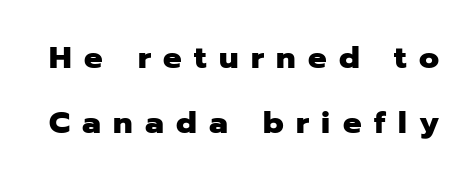
The image shows 31 px heavy sans-serif type, upright; set loose line spacing (2.1x), unusually wide letter spacing (+0.4 em), not underlined; low stroke contrast and a medium x-height.
